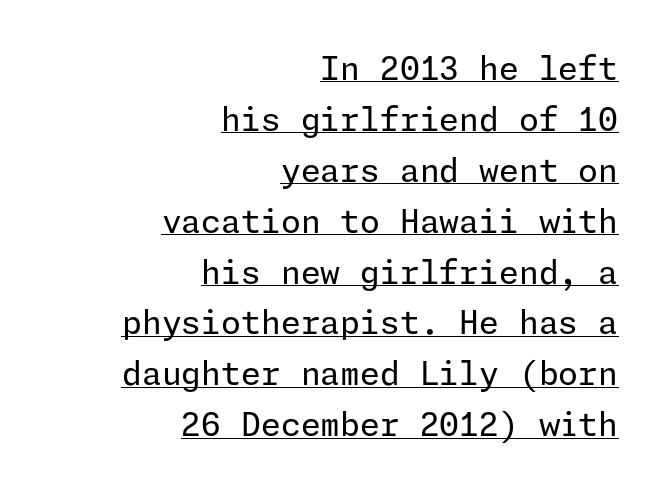
These characters rest on top of a visible drawn line. The glyphs in this specimen are sans serif. Normally led — the rows are evenly, conventionally spaced. The strokes are not fattened; the text isn't bold. Horizontal alignment here is rightward, an uncommon choice for prose. The type is set solid horizontally, with unmodified tracking.
